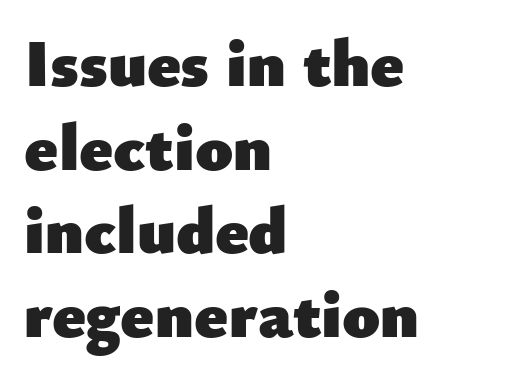
The type is set solid horizontally, with unmodified tracking. A bare baseline throughout the passage. In terms of posture, this sample is upright. Casual observation: everything's shoved over to the left. The rendering uses natural spacing where letterforms have individual widths. Stroke thickness is high; the sample reads as a true bold.
